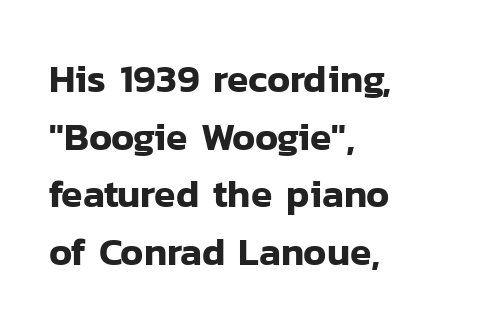
The image shows 39 px sans-serif type, upright; set left-aligned, normal line spacing (1.48x), normal letter spacing, not underlined; low stroke contrast and a medium x-height.
